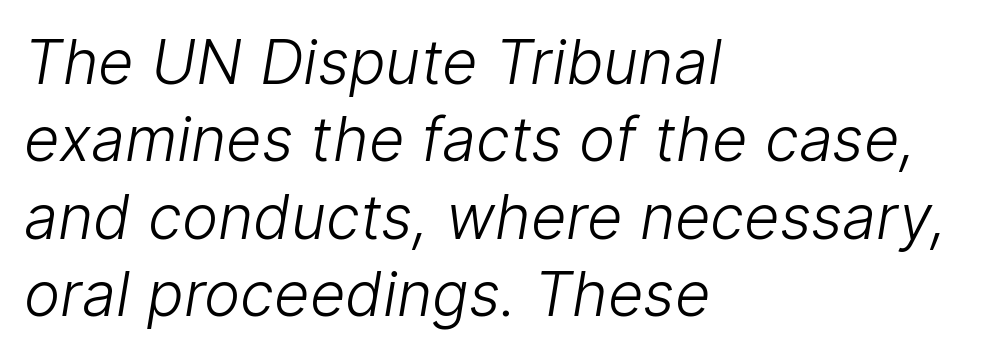
{"serif": "no", "bold": "no", "weight": "light", "width": "normal", "stroke_contrast": "low", "x_height": "medium", "monospaced": "no", "underline": "no", "align": "left", "line_spacing": "normal", "line_spacing_ratio": 1.27, "letter_spacing": "normal", "letter_spacing_em": 0.0, "glyph_px": 61}
